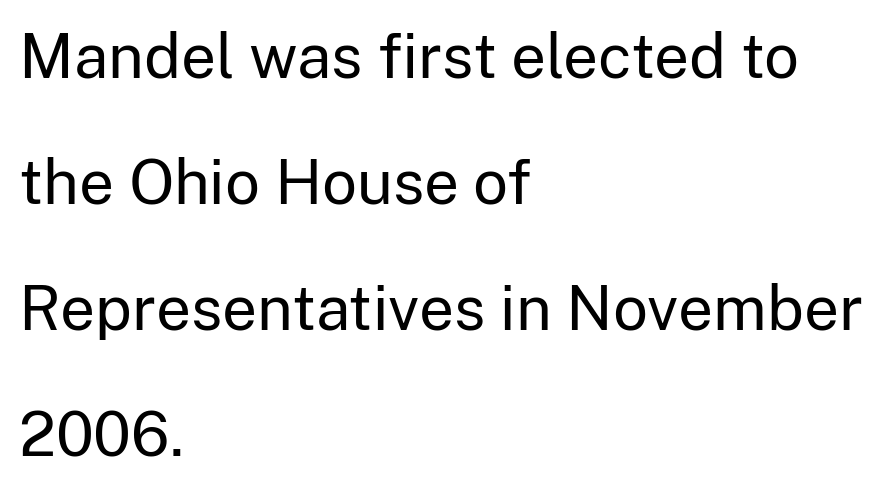
Caption: multi-line text, flush left, ragged right. The cut favours lightness, reaching ordinary text weight at its darkest. Examine the stroke ends and you'll find no serifs. Bare-footed words on every line. The face used here is proportionally spaced, like ordinary book or web type.
